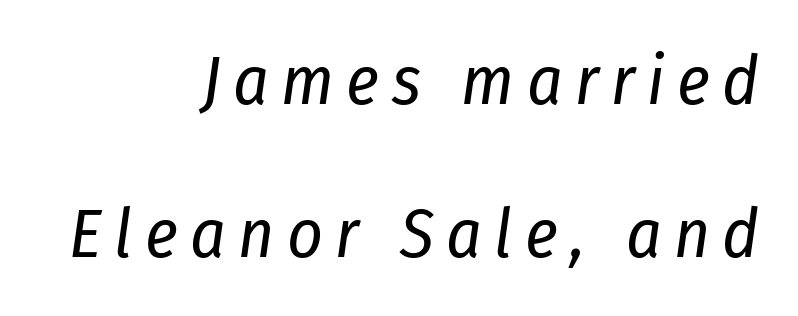
The image shows 69 px regular-weight, condensed type, italic (leaning right); set right-aligned, loose line spacing (2.22x), not underlined; low stroke contrast and a medium x-height.
